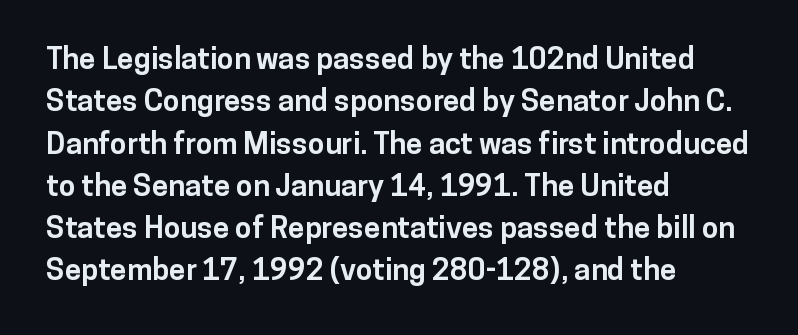
The image shows 30 px bold sans-serif type, upright; set left-aligned, normal line spacing (1.41x), normal letter spacing, not underlined; low stroke contrast and a medium x-height.
